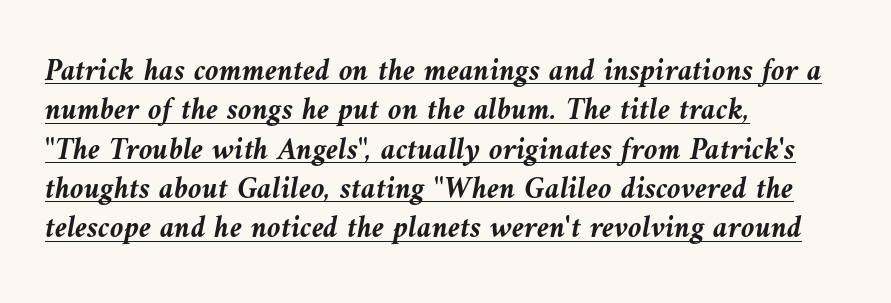
Q: Is the text bold? A: Yes.
Q: Is the text italic (slanted)? A: Yes, it leans left by about 9 degrees.
Q: Is the text underlined? A: Yes.
Q: How is the paragraph aligned? A: Left-aligned.
Q: Is the spacing between letters normal or unusually wide? A: Normal.
Q: Is the spacing between lines tight, normal or loose? A: Normal.
Q: Width (condensed, normal, or wide)? A: Normal.
Q: Stroke contrast? A: Medium.
Q: x-height? A: Medium.
Q: Monospaced? A: No.
